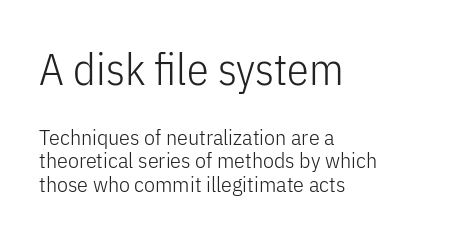
Does the type have serifs? No, each stem ends abruptly. Caption: face not bold, strokes unweighted. Reading top to bottom, the characters get smaller at the block break. Standard letterfit; no display-style spreading of the glyphs. The rendering uses natural spacing where letterforms have individual widths. Just letters on the line, the space beneath them empty.
